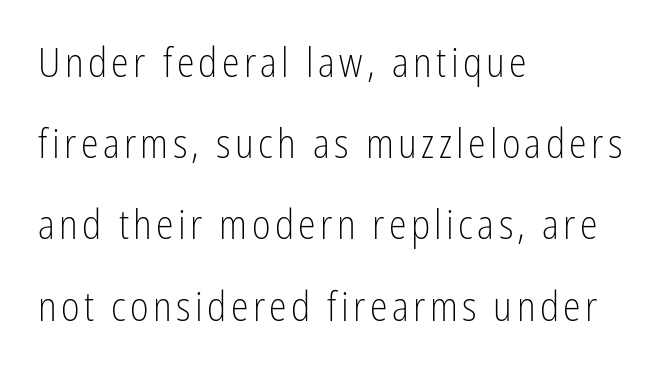
{"serif": "no", "italic": "no", "bold": "no", "weight": "light", "width": "condensed", "stroke_contrast": "low", "x_height": "medium", "monospaced": "no", "underline": "no", "align": "left", "line_spacing": "loose", "line_spacing_ratio": 2.03, "glyph_px": 40}
